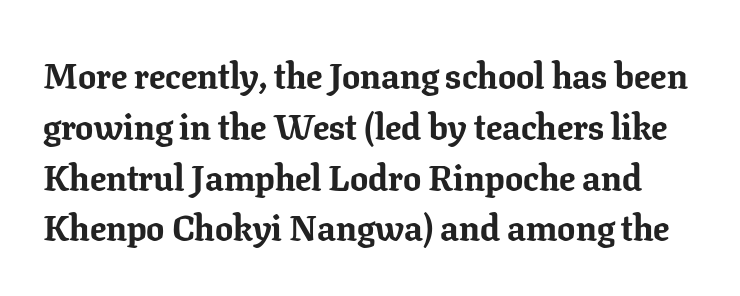
The image shows 36 px bold serif type, upright; set normal line spacing (1.41x), normal letter spacing, not underlined; low stroke contrast and a medium x-height.
